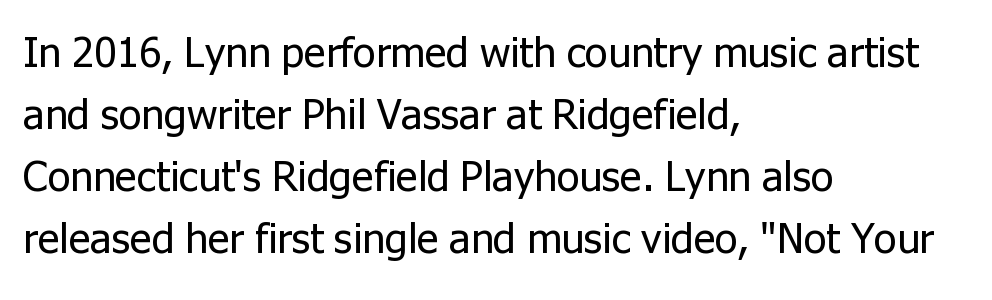
{"serif": "no", "italic": "no", "bold": "no", "weight": "regular", "width": "normal", "stroke_contrast": "low", "x_height": "medium", "monospaced": "no", "underline": "no", "align": "left", "line_spacing": "normal", "line_spacing_ratio": 1.48, "letter_spacing": "normal", "letter_spacing_em": 0.0, "glyph_px": 42}
